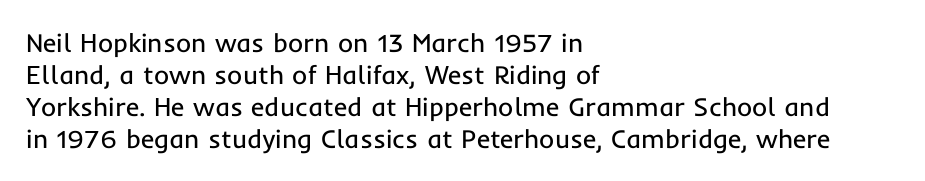
The image shows 26 px text type, upright; set left-aligned, line spacing 1.23x, normal letter spacing, not underlined.
